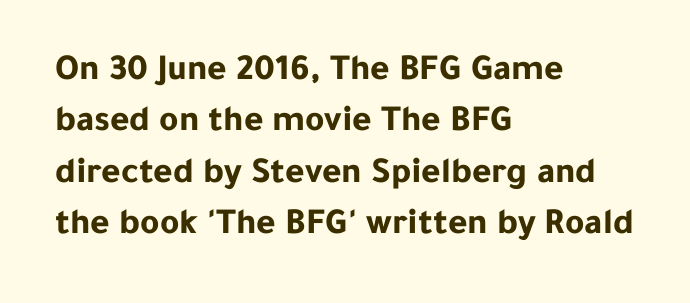
{"serif": "no", "italic": "no", "bold": "yes", "weight": "bold", "width": "normal", "stroke_contrast": "low", "x_height": "medium", "monospaced": "no", "underline": "no", "align": "left", "line_spacing": "normal", "line_spacing_ratio": 1.39, "letter_spacing": "normal", "letter_spacing_em": 0.0, "glyph_px": 37}
